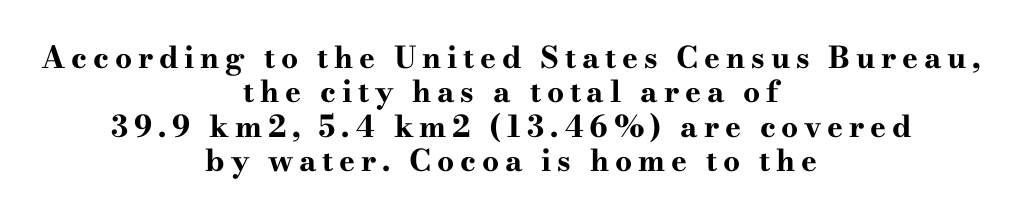
{"serif": "yes", "italic": "no", "bold": "yes", "weight": "bold", "width": "wide", "stroke_contrast": "high", "x_height": "small", "monospaced": "no", "underline": "no", "align": "center", "line_spacing": "tight", "line_spacing_ratio": 1.15, "glyph_px": 30}
